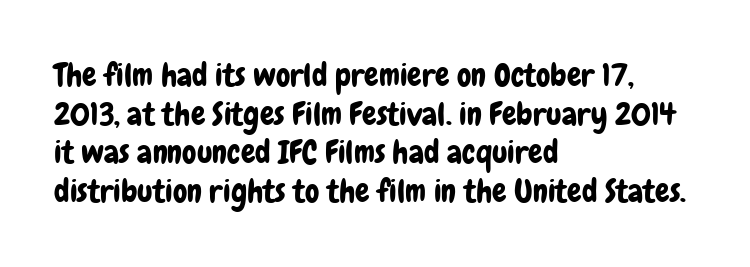
The typesetter chose a ragged-right arrangement here. This rendering leaves character spacing at its baseline value. Check under the words: just untouched page. The face used here is a sans, in the tradition of grotesques and geometrics. The letters advance in unequal steps, a hallmark of proportional type. Is there any slant? The stems are plumb.
